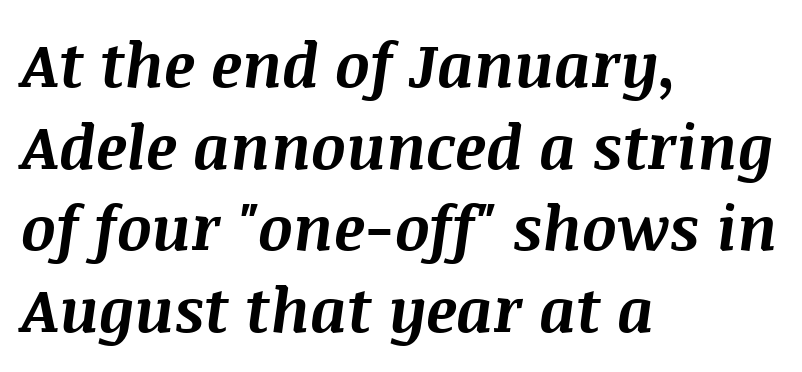
Q: Is the text bold? A: Yes.
Q: Is the text italic (slanted)? A: Yes, it leans right by about 8 degrees.
Q: Is the text underlined? A: No.
Q: How is the paragraph aligned? A: Left-aligned.
Q: Is the spacing between letters normal or unusually wide? A: Normal.
Q: Is the spacing between lines tight, normal or loose? A: Normal.
Q: Width (condensed, normal, or wide)? A: Normal.
Q: Stroke contrast? A: Medium.
Q: x-height? A: Large.
Q: Monospaced? A: No.
